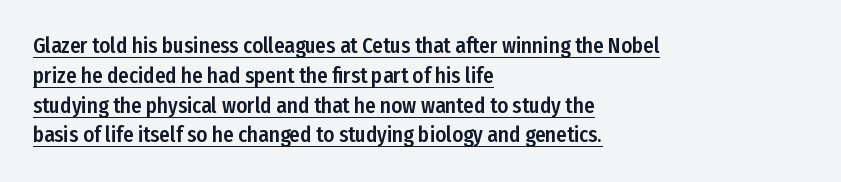
Visually the block forms a straight wall on the left and a jagged coastline on the right. Leading: standard. What decoration does the sample have? An underline. When letters stand straight like this, we call the style roman or upright.
